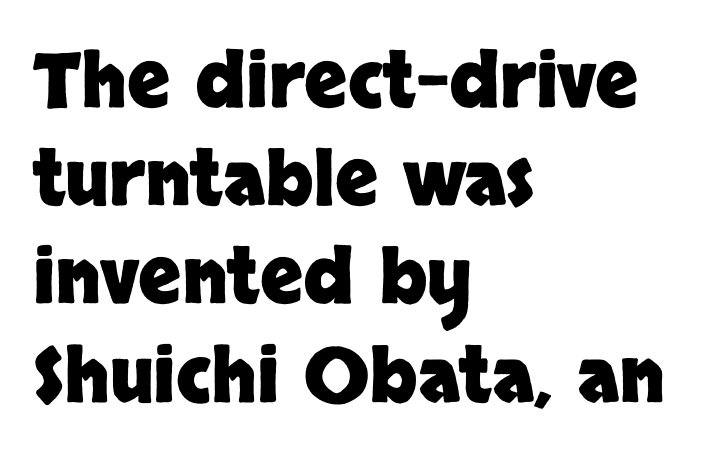
Q: Is the text bold? A: Yes.
Q: Is the text italic (slanted)? A: No, it is upright.
Q: Is the typeface a serif or a sans-serif typeface? A: Sans-serif.
Q: Is the text underlined? A: No.
Q: How is the paragraph aligned? A: Left-aligned.
Q: Is the spacing between letters normal or unusually wide? A: Normal.
Q: Is the spacing between lines tight, normal or loose? A: Normal.
Q: Width (condensed, normal, or wide)? A: Normal.
Q: Stroke contrast? A: Low.
Q: x-height? A: Large.
Q: Monospaced? A: No.
